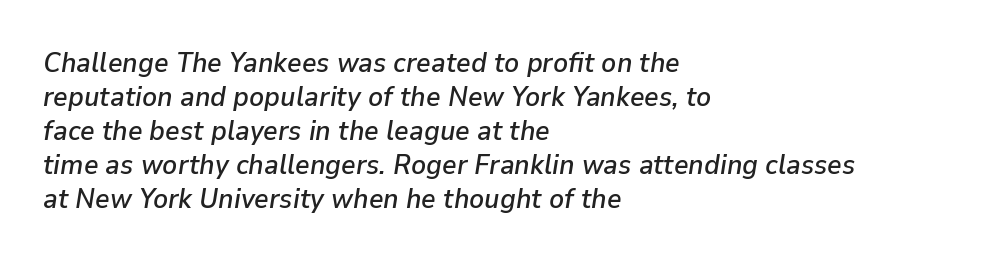
How are the letters spaced? Ordinarily, with no added tracking. Looks like regular typesetting: each glyph gets only the width it needs. Anything drawn beneath the words? Only blank space. Line starts are locked; line ends wander. An italicized treatment has been applied to the whole sample.
